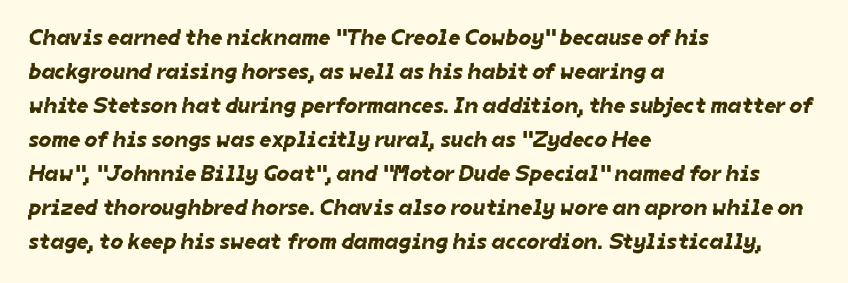
Q: Is the text underlined? A: No.
Q: How is the paragraph aligned? A: Left-aligned.
Q: Is the spacing between letters normal or unusually wide? A: Normal.
Q: Is the spacing between lines tight, normal or loose? A: Normal.
